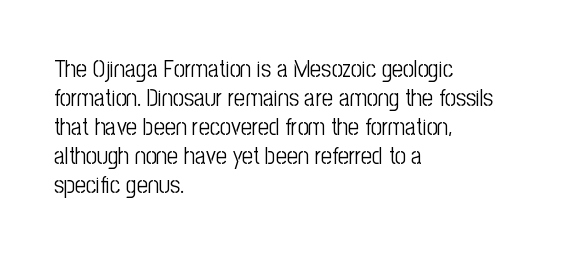
{"italic": "no", "bold": "no", "underline": "no", "align": "left", "line_spacing_ratio": 1.21, "letter_spacing": "normal", "letter_spacing_em": 0.0, "glyph_px": 24}
